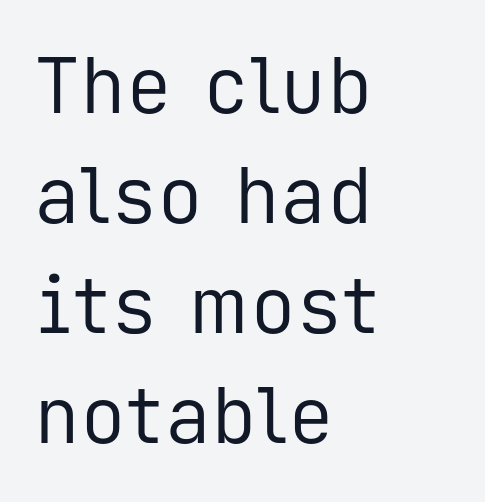
Q: Is the text bold? A: No.
Q: Is the text italic (slanted)? A: No, it is upright.
Q: Is the typeface a serif or a sans-serif typeface? A: Sans-serif.
Q: Is the text underlined? A: No.
Q: How is the paragraph aligned? A: Left-aligned.
Q: Is the spacing between letters normal or unusually wide? A: Normal.
Q: Is the spacing between lines tight, normal or loose? A: Normal.
Q: Width (condensed, normal, or wide)? A: Normal.
Q: Stroke contrast? A: Low.
Q: x-height? A: Medium.
Q: Monospaced? A: Yes.
